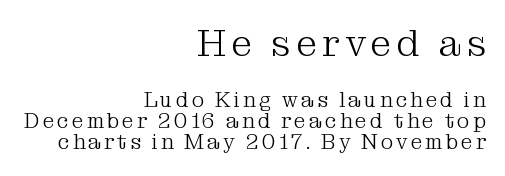
The image shows 37 px light serif type, upright; set right-aligned, tight line spacing (1.01x), not underlined; the first (top) block is 1.76x larger; medium stroke contrast and a medium x-height.
